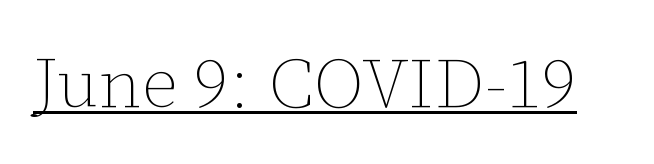
Q: Is the text bold? A: No.
Q: Is the text italic (slanted)? A: No, it is upright.
Q: Is the text underlined? A: Yes.
Q: Is the spacing between letters normal or unusually wide? A: Normal.
Q: Width (condensed, normal, or wide)? A: Normal.
Q: Stroke contrast? A: Low.
Q: x-height? A: Medium.
Q: Monospaced? A: No.
